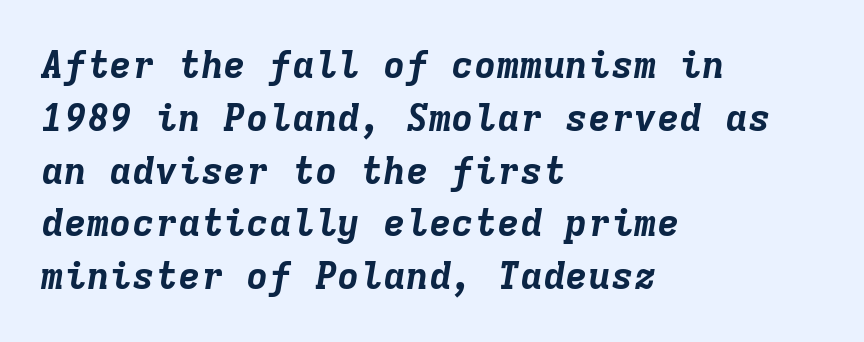
One-word summary of the alignment: left. No extra tracking has been applied to these lines. The typesetting leans heavy: a genuine bold. Notice how the stems are inclined rather than vertical — that's the hallmark of italics. Horizontal bands of white between lines are of average thickness.
